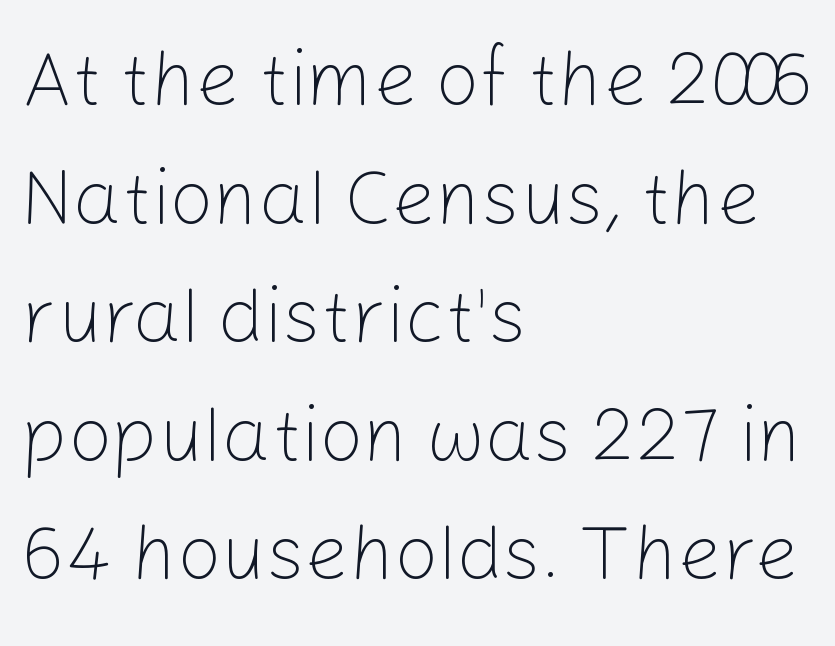
Q: Is the text bold? A: No.
Q: Is the text italic (slanted)? A: No, it is upright.
Q: Is the typeface a serif or a sans-serif typeface? A: Sans-serif.
Q: Is the text underlined? A: No.
Q: How is the paragraph aligned? A: Left-aligned.
Q: Is the spacing between letters normal or unusually wide? A: Normal.
Q: Is the spacing between lines tight, normal or loose? A: Normal.
Q: Width (condensed, normal, or wide)? A: Normal.
Q: Stroke contrast? A: Low.
Q: x-height? A: Medium.
Q: Monospaced? A: No.
